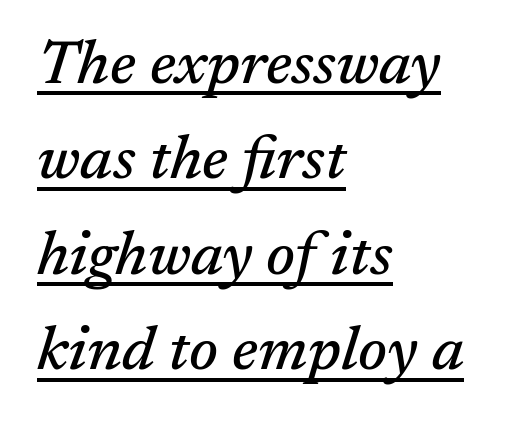
Q: Is the text italic (slanted)? A: Yes, it leans right by about 17 degrees.
Q: Is the typeface a serif or a sans-serif typeface? A: Serif.
Q: Is the text underlined? A: Yes.
Q: How is the paragraph aligned? A: Left-aligned.
Q: Is the spacing between letters normal or unusually wide? A: Normal.
Q: Is the spacing between lines tight, normal or loose? A: Normal.
Q: Width (condensed, normal, or wide)? A: Normal.
Q: Stroke contrast? A: Medium.
Q: x-height? A: Medium.
Q: Monospaced? A: No.
